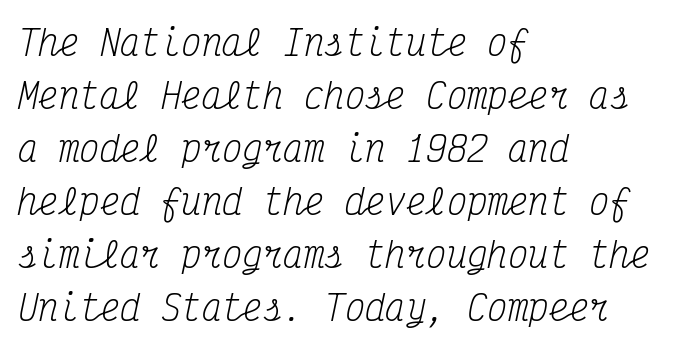
The image shows 34 px regular-weight, condensed serif type, italic (leaning right), monospaced; set left-aligned, normal line spacing (1.56x), normal letter spacing, not underlined; medium stroke contrast and a medium x-height.
